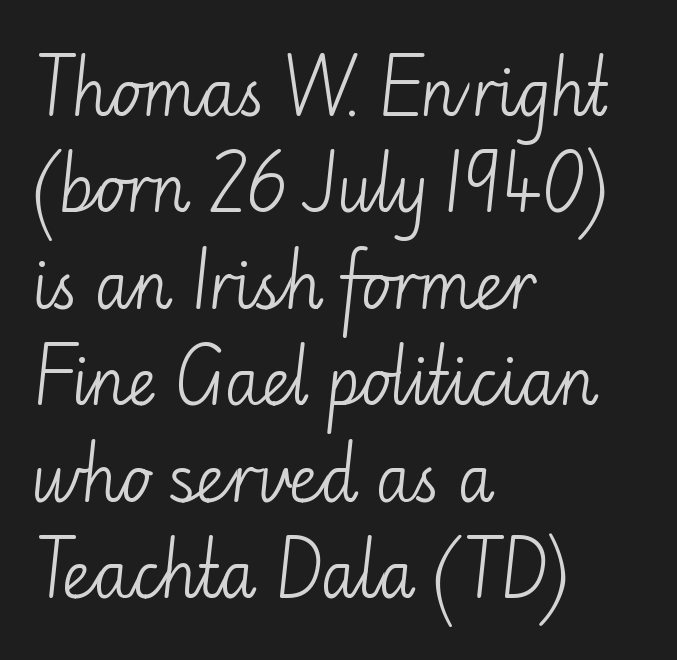
{"serif": "no", "bold": "no", "weight": "light", "width": "normal", "stroke_contrast": "low", "x_height": "small", "monospaced": "no", "underline": "no", "align": "left", "line_spacing": "normal", "line_spacing_ratio": 1.53, "letter_spacing": "normal", "letter_spacing_em": 0.0, "glyph_px": 63}
